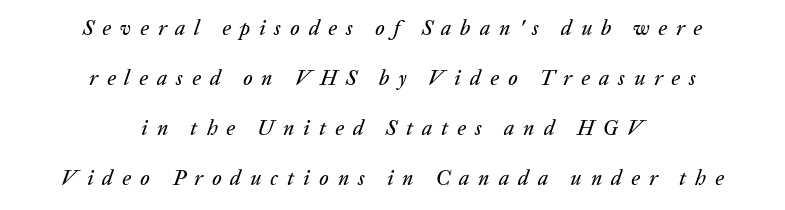
The glyphs are unaccompanied by any horizontal stroke below them. Honestly, the letter spacing is so wide it's the main thing you notice. One glance says open: line gaps are wider than usual. Where is the straight margin? There isn't one; the lines are centered.
